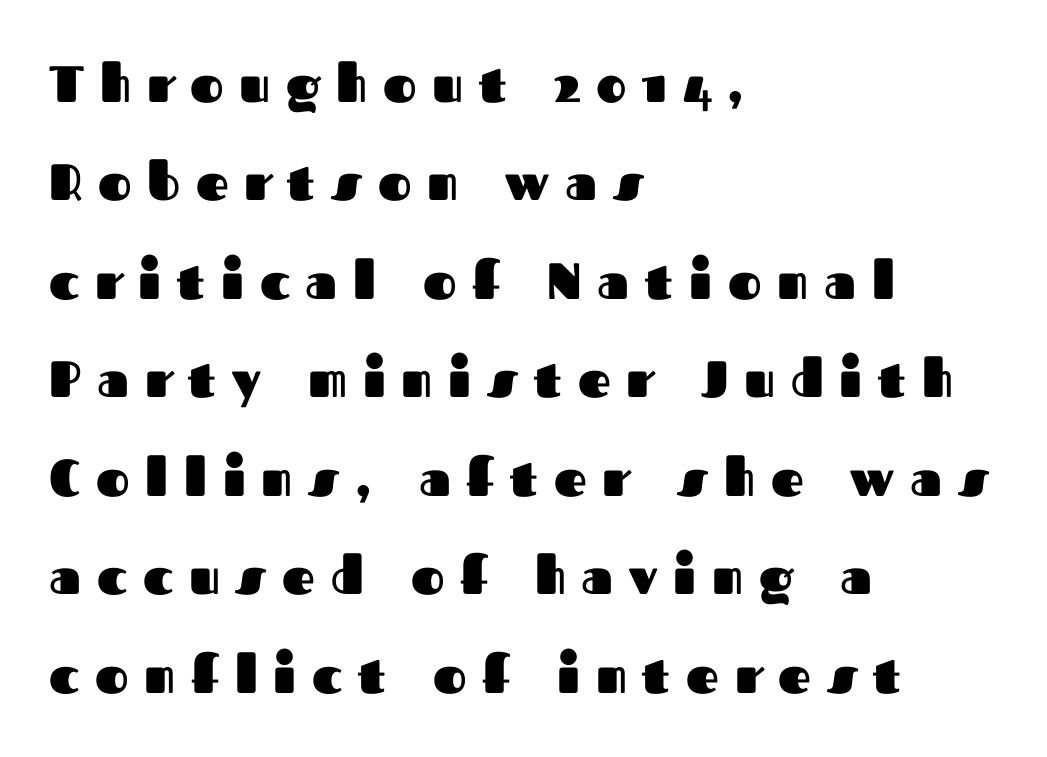
Q: Is the text bold? A: Yes.
Q: Is the text italic (slanted)? A: No, it is upright.
Q: Is the typeface a serif or a sans-serif typeface? A: Sans-serif.
Q: Is the text underlined? A: No.
Q: How is the paragraph aligned? A: Left-aligned.
Q: Is the spacing between letters normal or unusually wide? A: Unusually wide.
Q: Is the spacing between lines tight, normal or loose? A: Loose.
Q: Width (condensed, normal, or wide)? A: Normal.
Q: Stroke contrast? A: Medium.
Q: x-height? A: Medium.
Q: Monospaced? A: No.
